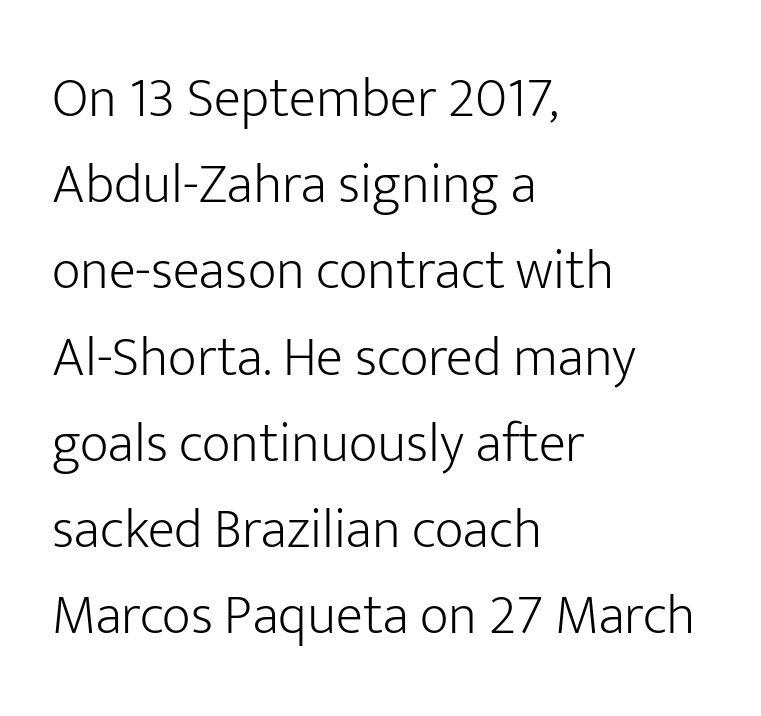
Q: Is the text bold? A: No.
Q: Is the text italic (slanted)? A: No, it is upright.
Q: Is the typeface a serif or a sans-serif typeface? A: Sans-serif.
Q: Is the text underlined? A: No.
Q: How is the paragraph aligned? A: Left-aligned.
Q: Is the spacing between letters normal or unusually wide? A: Normal.
Q: Is the spacing between lines tight, normal or loose? A: Normal.
Q: Width (condensed, normal, or wide)? A: Normal.
Q: Stroke contrast? A: Low.
Q: x-height? A: Medium.
Q: Monospaced? A: No.
